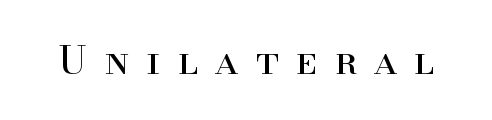
The image shows 39 px regular-weight serif type, upright; set unusually wide letter spacing (+0.45 em), not underlined; high stroke contrast and a small x-height.
